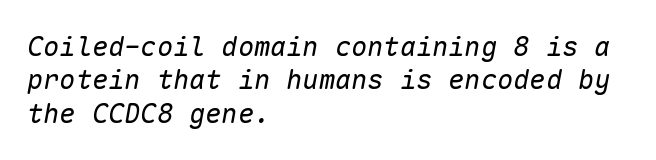
Q: Is the text bold? A: No.
Q: Is the text italic (slanted)? A: Yes, it leans right by about 10 degrees.
Q: Is the text underlined? A: No.
Q: How is the paragraph aligned? A: Left-aligned.
Q: Is the spacing between letters normal or unusually wide? A: Normal.
